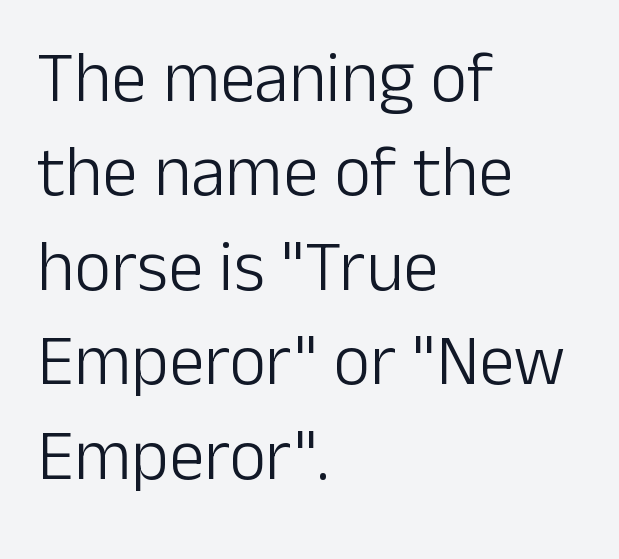
{"serif": "no", "italic": "no", "bold": "no", "weight": "light", "width": "normal", "stroke_contrast": "low", "x_height": "medium", "monospaced": "no", "underline": "no", "align": "left", "line_spacing": "normal", "line_spacing_ratio": 1.33, "letter_spacing": "normal", "letter_spacing_em": 0.0, "glyph_px": 71}
